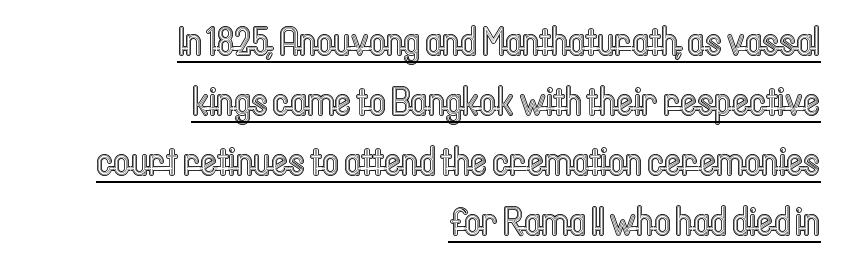
Q: Is the text italic (slanted)? A: No, it is upright.
Q: Is the text underlined? A: Yes.
Q: How is the paragraph aligned? A: Right-aligned.
Q: Is the spacing between letters normal or unusually wide? A: Normal.
Q: Is the spacing between lines tight, normal or loose? A: Normal.
Q: Width (condensed, normal, or wide)? A: Condensed.
Q: x-height? A: Medium.
Q: Monospaced? A: No.
